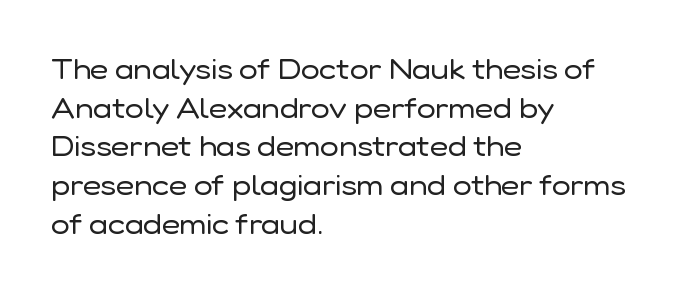
{"serif": "no", "italic": "no", "bold": "no", "weight": "regular", "width": "normal", "stroke_contrast": "low", "x_height": "medium", "monospaced": "no", "underline": "no", "align": "left", "line_spacing": "normal", "line_spacing_ratio": 1.38, "letter_spacing": "normal", "letter_spacing_em": 0.0, "glyph_px": 28}
